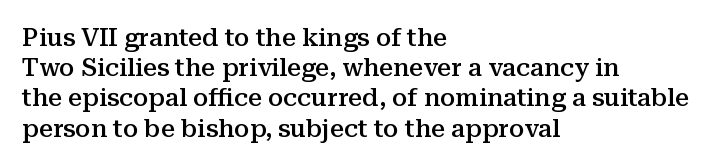
Posture: straight, roman, zero tilt. Unmarked baselines from the first word to the last. Spacing between characters is what you'd get straight out of the box. The face used here is a semibold: visibly heavier than regular, lighter than bold.
